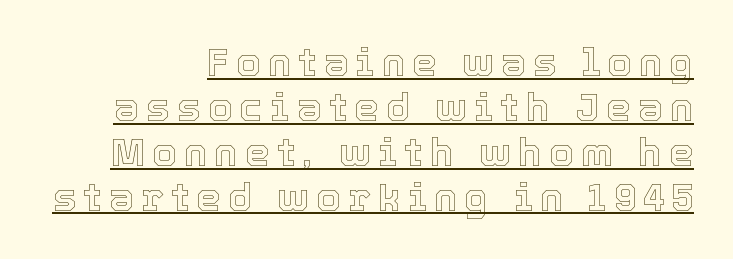
Has an underline been added? It has. One glance says dense: line gaps are narrower than usual. Casual observation: everything's shoved over to the right. These lines were composed using upright roman letters. The passage shown is typed in a proportional face where columns would drift.
